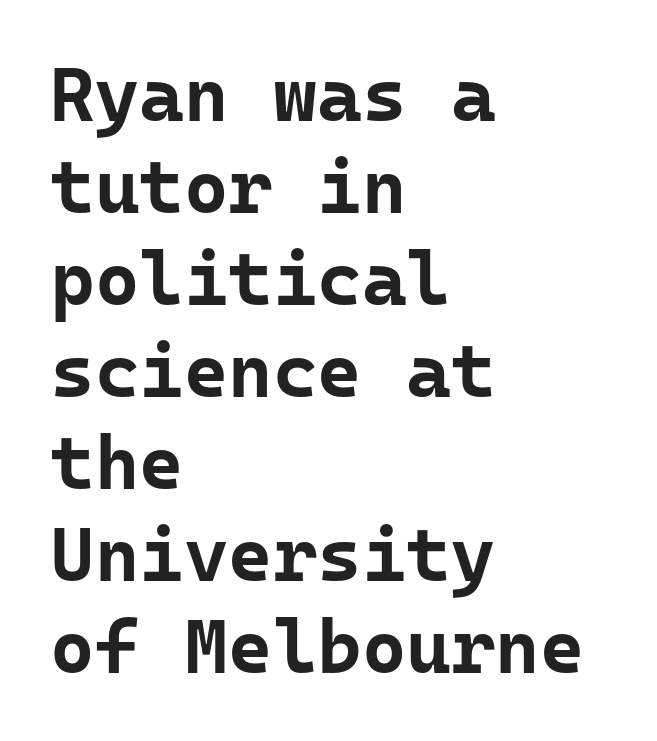
The image shows 76 px bold sans-serif type, upright, monospaced; set left-aligned, line spacing 1.21x, normal letter spacing, not underlined; low stroke contrast and a medium x-height.
